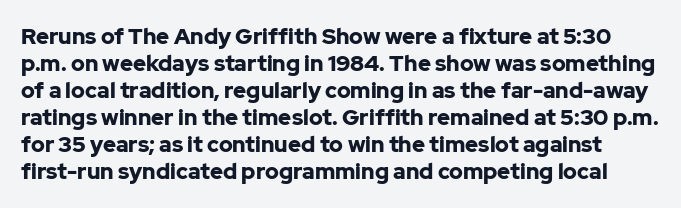
Q: Is the text bold? A: Yes.
Q: Is the text italic (slanted)? A: No, it is upright.
Q: Is the text underlined? A: No.
Q: Is the spacing between letters normal or unusually wide? A: Normal.
